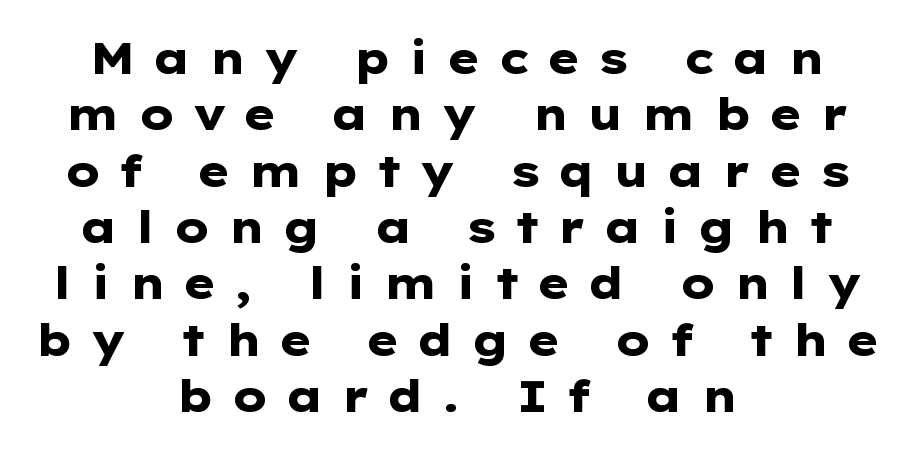
{"serif": "no", "italic": "no", "bold": "yes", "weight": "heavy", "width": "wide", "stroke_contrast": "low", "x_height": "medium", "monospaced": "no", "underline": "no", "align": "center", "line_spacing": "normal", "line_spacing_ratio": 1.28, "letter_spacing": "wide", "letter_spacing_em": 0.38, "glyph_px": 44}
